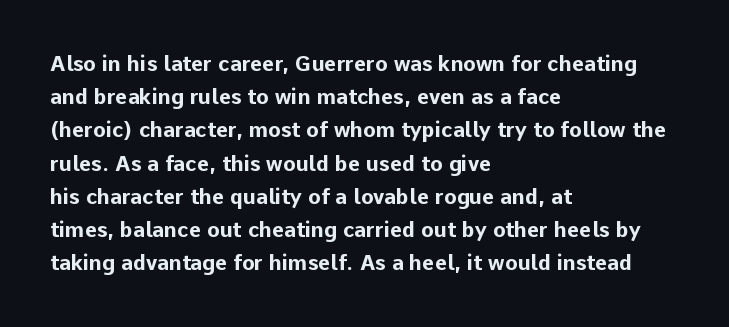
Q: Is the text bold? A: Yes.
Q: Is the text italic (slanted)? A: No, it is upright.
Q: Is the text underlined? A: No.
Q: How is the paragraph aligned? A: Left-aligned.
Q: Is the spacing between letters normal or unusually wide? A: Normal.
Q: Is the spacing between lines tight, normal or loose? A: Normal.
